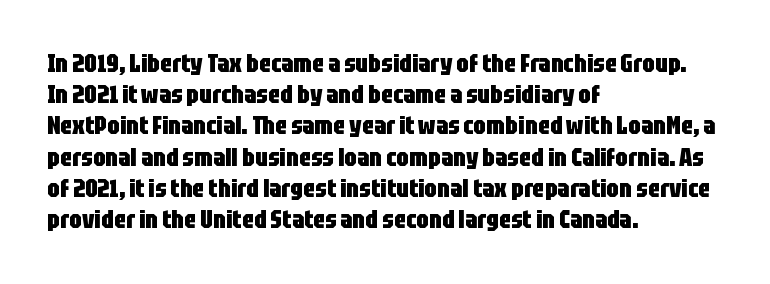
Q: Is the text bold? A: Yes.
Q: Is the text italic (slanted)? A: No, it is upright.
Q: Is the text underlined? A: No.
Q: How is the paragraph aligned? A: Left-aligned.
Q: Is the spacing between letters normal or unusually wide? A: Normal.
Q: Is the spacing between lines tight, normal or loose? A: Normal.
